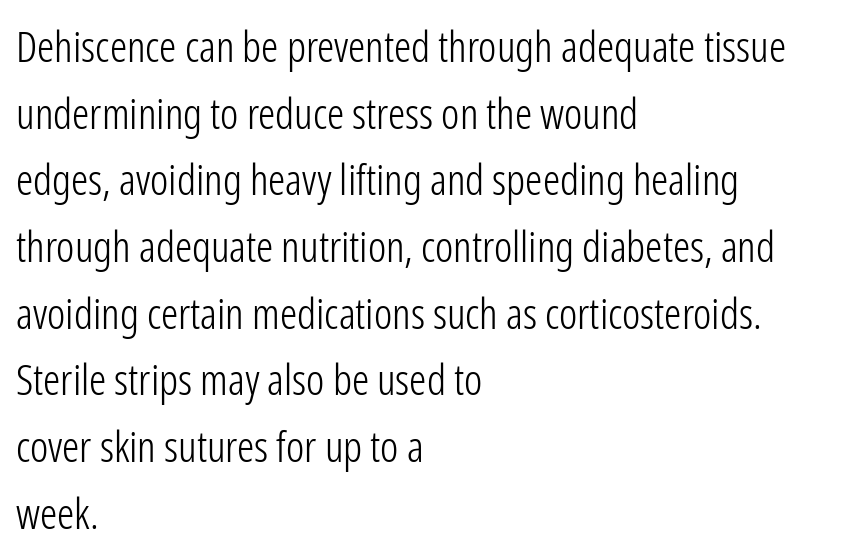
{"serif": "no", "italic": "no", "bold": "no", "weight": "light", "width": "condensed", "stroke_contrast": "low", "x_height": "medium", "monospaced": "no", "underline": "no", "align": "left", "line_spacing": "normal", "line_spacing_ratio": 1.55, "letter_spacing": "normal", "letter_spacing_em": 0.0, "glyph_px": 43}
